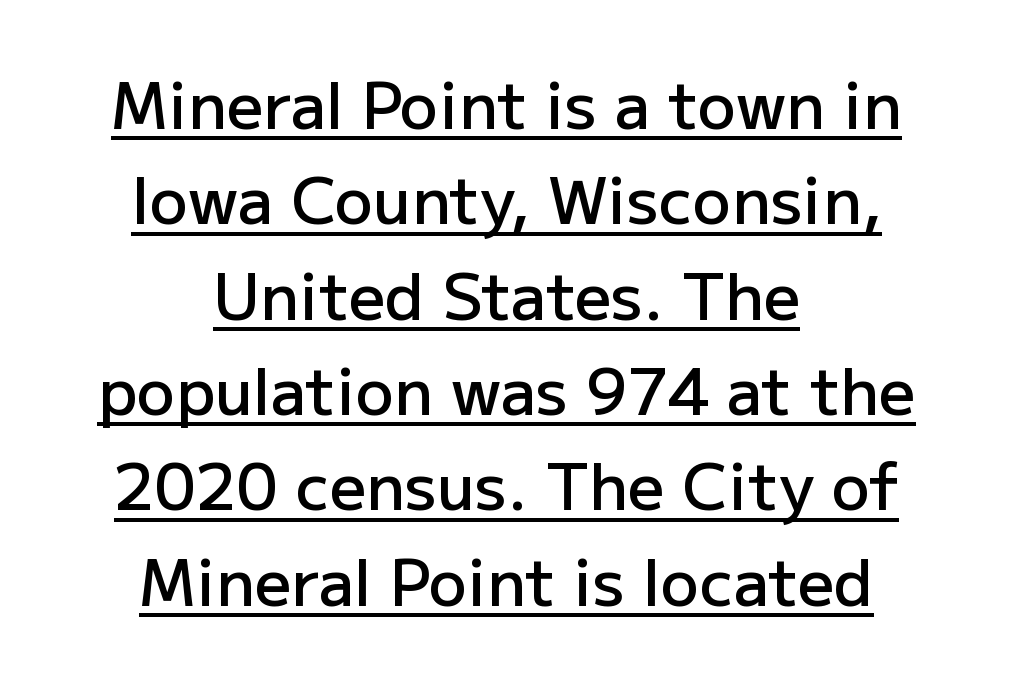
A centered setting, common on invitations and titles, is used for this passage. The rendered words wear a rule along their underside. This sample uses a sans-serif face. The specimen reads as upright at a glance. How are the letters spaced? Ordinarily, with no added tracking. Summary of vertical rhythm: regular, with standard interline spacing.
